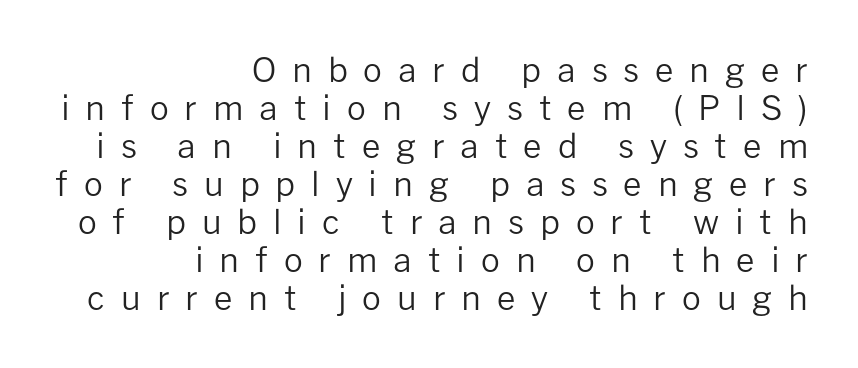
Q: Is the text bold? A: No.
Q: Is the text italic (slanted)? A: No, it is upright.
Q: Is the typeface a serif or a sans-serif typeface? A: Sans-serif.
Q: Is the text underlined? A: No.
Q: How is the paragraph aligned? A: Right-aligned.
Q: Is the spacing between letters normal or unusually wide? A: Unusually wide.
Q: Is the spacing between lines tight, normal or loose? A: Tight.
Q: Width (condensed, normal, or wide)? A: Normal.
Q: Stroke contrast? A: Low.
Q: x-height? A: Medium.
Q: Monospaced? A: No.
